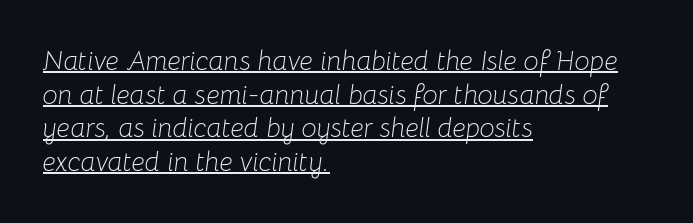
{"italic": "yes", "lean": "right", "slant_degrees": 8, "bold": "no", "underline": "yes", "align": "left", "line_spacing": "normal", "line_spacing_ratio": 1.25, "letter_spacing": "normal", "letter_spacing_em": 0.0, "glyph_px": 27}
